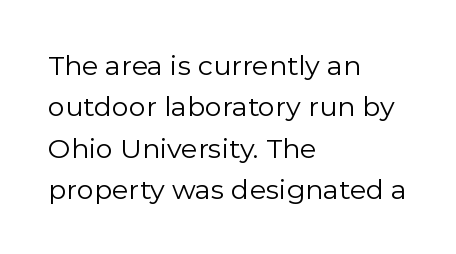
In terms of leading, this rendering sits right in the middle. The lettering stays uniformly vertical, giving the passage a roman look. Decoration check: the copy has no underline. The passage shown is not bold in any degree. How are the letters spaced? Ordinarily, with no added tracking.
